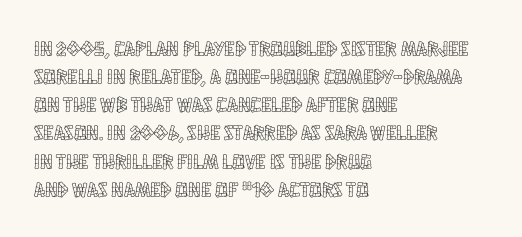
The image shows 21 px text type, upright; set left-aligned, normal line spacing (1.34x), normal letter spacing, not underlined.
